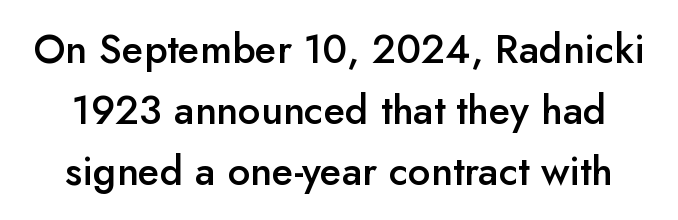
{"serif": "no", "italic": "no", "bold": "semi", "weight": "semibold", "width": "normal", "stroke_contrast": "low", "x_height": "small", "monospaced": "no", "underline": "no", "line_spacing": "normal", "line_spacing_ratio": 1.52, "letter_spacing": "normal", "letter_spacing_em": 0.0, "glyph_px": 40}
